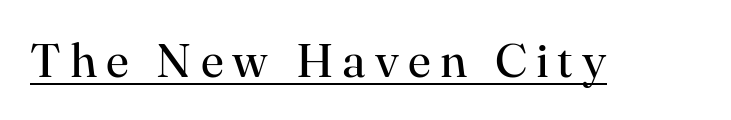
Q: Is the text bold? A: No.
Q: Is the text italic (slanted)? A: No, it is upright.
Q: Is the typeface a serif or a sans-serif typeface? A: Serif.
Q: Is the text underlined? A: Yes.
Q: Width (condensed, normal, or wide)? A: Normal.
Q: Stroke contrast? A: High.
Q: x-height? A: Small.
Q: Monospaced? A: No.
